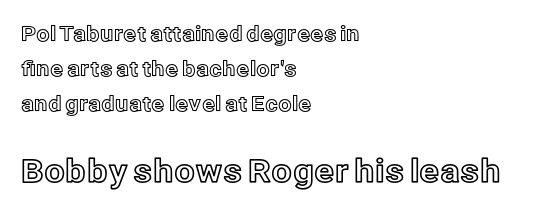
The image shows 32 px text type, upright; set left-aligned, normal line spacing (1.67x), normal letter spacing, not underlined; the second (bottom) block is 1.52x larger; a medium x-height.
